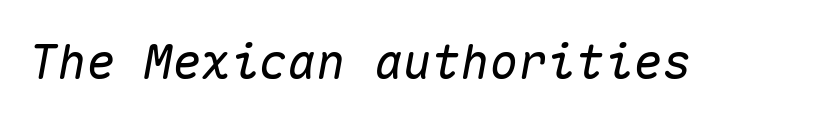
{"italic": "yes", "lean": "right", "slant_degrees": 10, "width": "normal", "stroke_contrast": "medium", "x_height": "medium", "monospaced": "yes", "underline": "no", "letter_spacing": "normal", "letter_spacing_em": 0.0, "glyph_px": 48}
